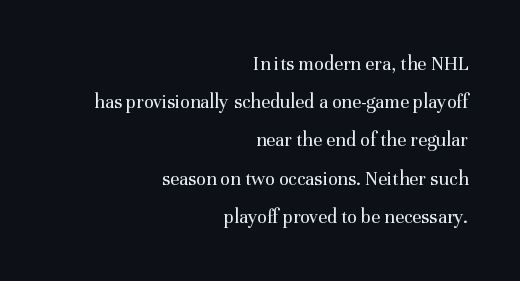
{"italic": "no", "bold": "no", "underline": "no", "align": "right", "line_spacing": "loose", "line_spacing_ratio": 1.91, "letter_spacing": "normal", "letter_spacing_em": 0.0, "glyph_px": 20}
